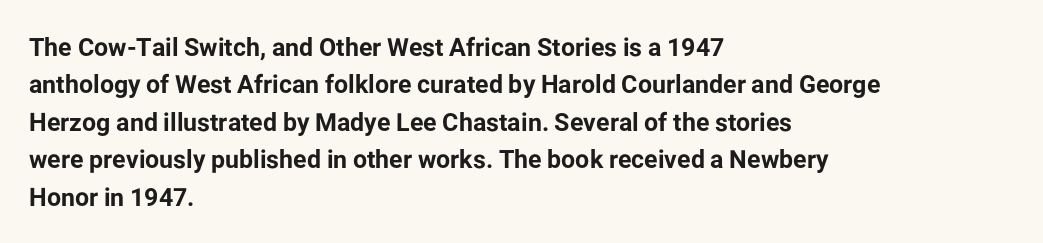
Baseline-to-baseline distance is the conventional proportion of letter height. The typesetter chose a ragged-right arrangement here. The zone under the glyphs is completely vacant. Typesetter's note: full bold, strokes at maximum text heaviness. In terms of posture, this sample is upright. The horizontal fit of the characters is conventional and even.
